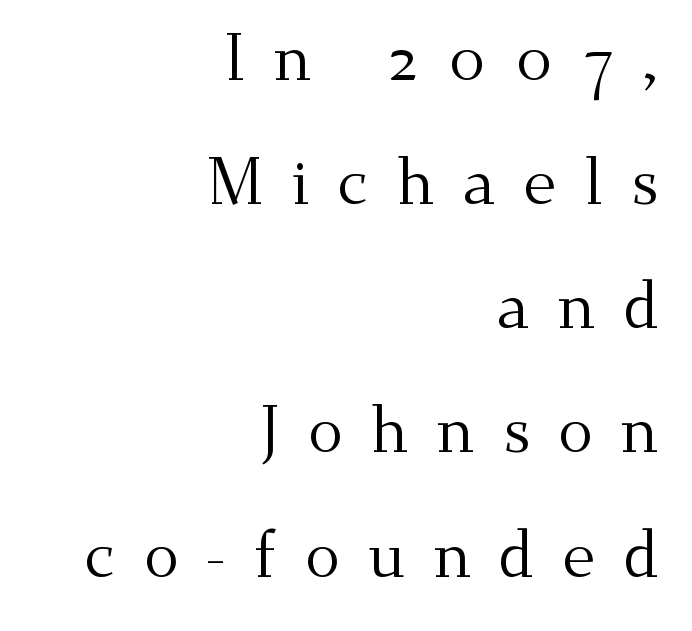
Q: Is the text bold? A: No.
Q: Is the text italic (slanted)? A: No, it is upright.
Q: Is the typeface a serif or a sans-serif typeface? A: Serif.
Q: Is the text underlined? A: No.
Q: How is the paragraph aligned? A: Right-aligned.
Q: Is the spacing between letters normal or unusually wide? A: Unusually wide.
Q: Is the spacing between lines tight, normal or loose? A: Loose.
Q: Width (condensed, normal, or wide)? A: Normal.
Q: Stroke contrast? A: Medium.
Q: x-height? A: Small.
Q: Monospaced? A: No.
